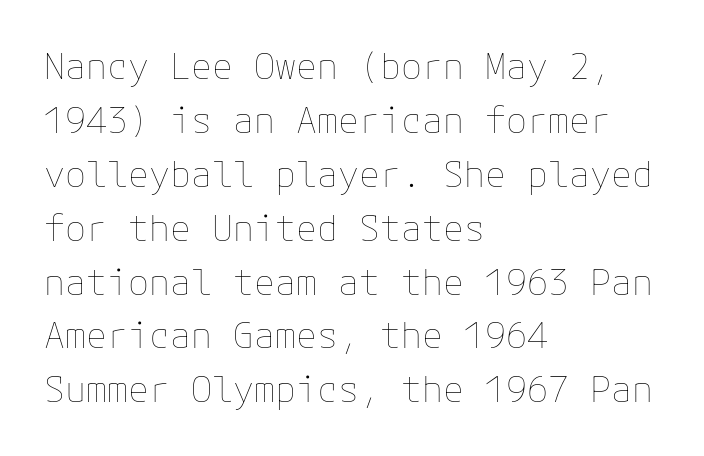
The image shows 35 px thin type, upright; set left-aligned, normal line spacing (1.54x), normal letter spacing, not underlined; low stroke contrast and a medium x-height.
